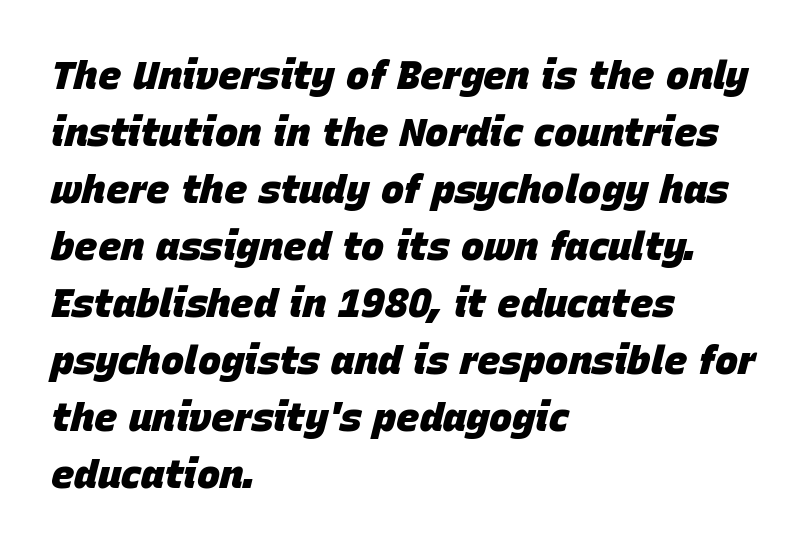
The image shows 39 px heavy type, italic (leaning right); set left-aligned, normal line spacing (1.46x), normal letter spacing, not underlined; low stroke contrast and a large x-height.
